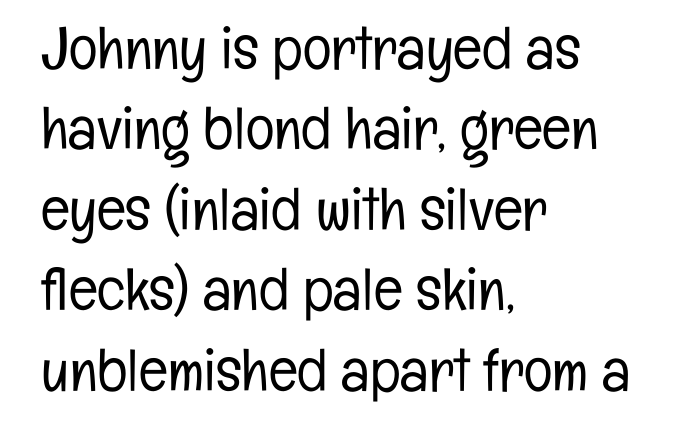
The image shows 60 px light, condensed sans-serif type, upright; set left-aligned, normal line spacing (1.34x), normal letter spacing, not underlined; low stroke contrast and a medium x-height.
